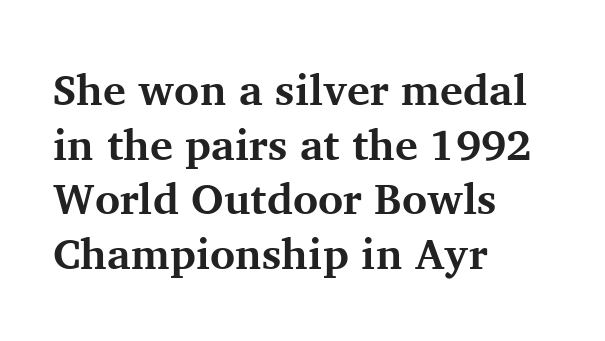
{"serif": "yes", "italic": "no", "bold": "yes", "weight": "bold", "width": "normal", "stroke_contrast": "medium", "x_height": "medium", "monospaced": "no", "underline": "no", "align": "left", "line_spacing": "normal", "line_spacing_ratio": 1.27, "letter_spacing": "normal", "letter_spacing_em": 0.0, "glyph_px": 43}
